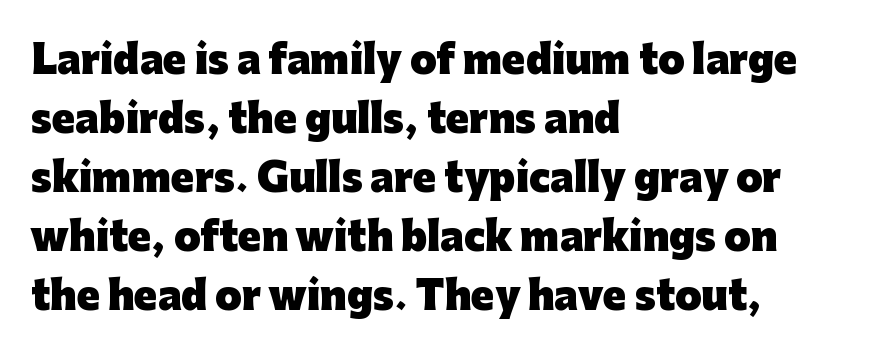
Q: Is the text bold? A: Yes.
Q: Is the text italic (slanted)? A: No, it is upright.
Q: Is the typeface a serif or a sans-serif typeface? A: Sans-serif.
Q: Is the text underlined? A: No.
Q: How is the paragraph aligned? A: Left-aligned.
Q: Is the spacing between letters normal or unusually wide? A: Normal.
Q: Is the spacing between lines tight, normal or loose? A: Normal.
Q: Width (condensed, normal, or wide)? A: Normal.
Q: Stroke contrast? A: Low.
Q: x-height? A: Medium.
Q: Monospaced? A: No.
